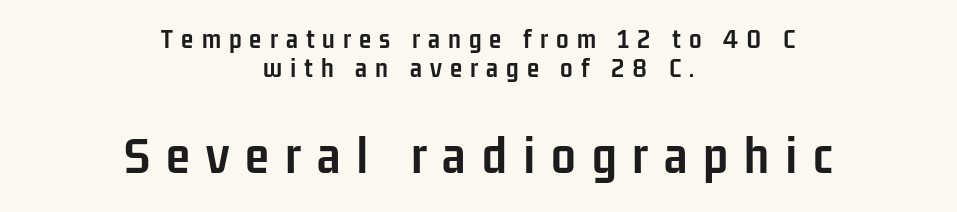
The tracking reads as deliberately expanded to a designer's eye. These lines are rendered in a variable-pitch font. The lines in this sample share a center point and differ in where they start and stop. Check under the words: just untouched page. Serifs: no, the terminals of the letterforms are clean.
